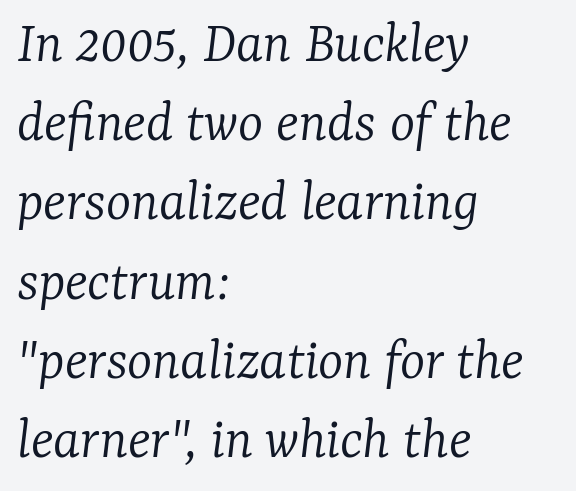
Here the designer chose a conventional face with non-uniform glyph widths. The specimen omits any rule beneath the text block's lines. The typesetter chose a ragged-right arrangement here. The letterforms sit at book weight or below. Vertically, the passage feels balanced, rows spaced as you'd expect.
